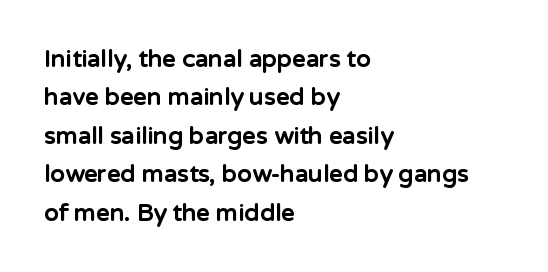
Q: Is the text bold? A: Yes.
Q: Is the text italic (slanted)? A: No, it is upright.
Q: Is the text underlined? A: No.
Q: How is the paragraph aligned? A: Left-aligned.
Q: Is the spacing between letters normal or unusually wide? A: Normal.
Q: Is the spacing between lines tight, normal or loose? A: Normal.
